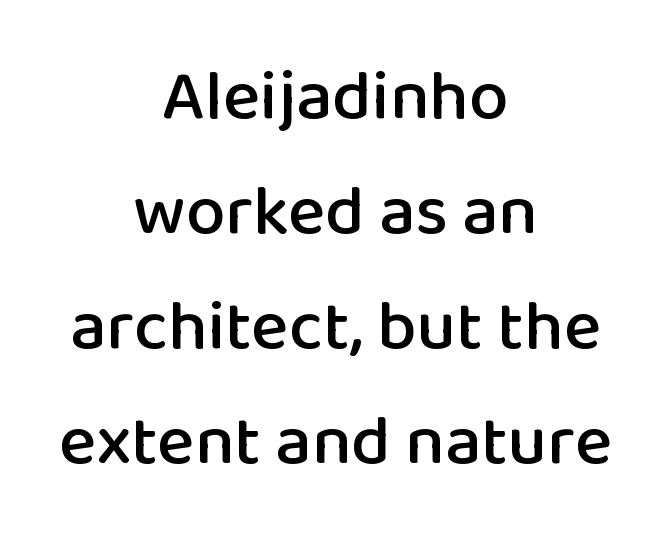
{"serif": "no", "italic": "no", "width": "normal", "stroke_contrast": "low", "x_height": "medium", "monospaced": "no", "underline": "no", "align": "center", "line_spacing": "normal", "line_spacing_ratio": 1.62, "letter_spacing": "normal", "letter_spacing_em": 0.0, "glyph_px": 71}
